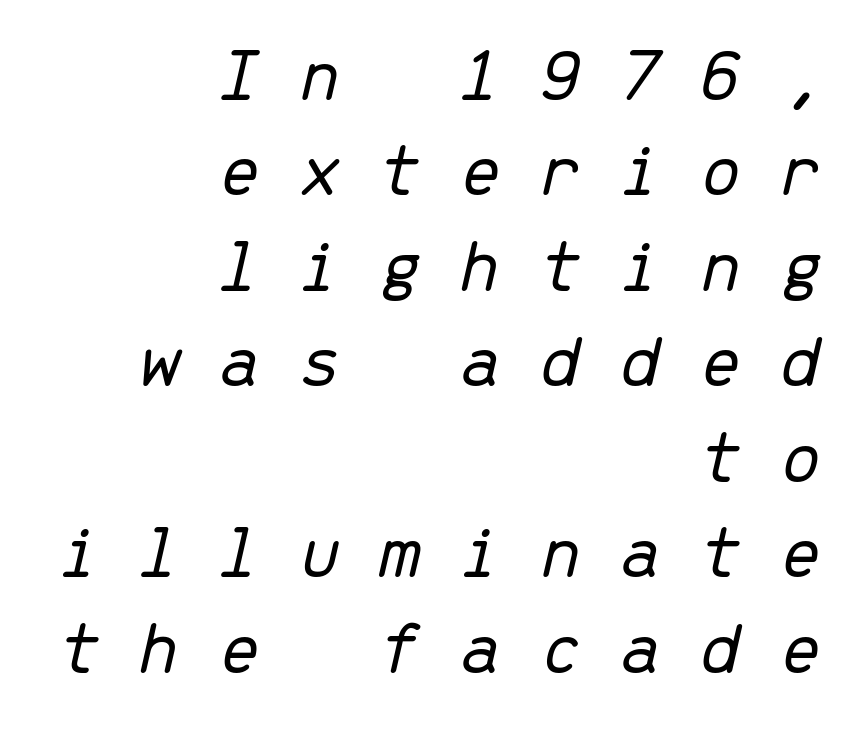
This sample is right-justified, so line beginnings fall wherever the words allow. The area under the type is left untouched. These glyphs show unthickened strokes, regular width or finer. The letters march in equal steps, a hallmark of fixed-pitch type.
